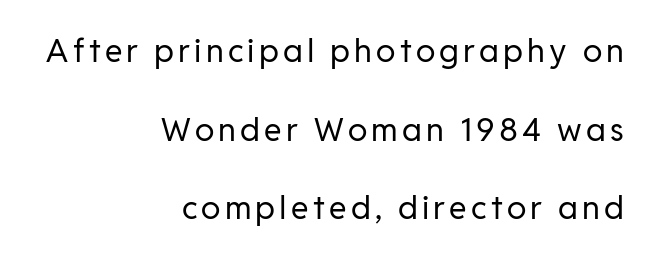
{"serif": "no", "italic": "no", "bold": "no", "weight": "regular", "width": "normal", "stroke_contrast": "low", "x_height": "medium", "monospaced": "no", "underline": "no", "align": "right", "line_spacing": "loose", "line_spacing_ratio": 2.46, "glyph_px": 32}
